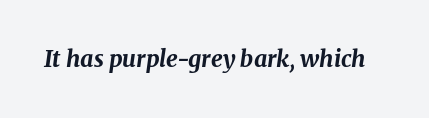
Q: Is the text bold? A: Yes.
Q: Is the text italic (slanted)? A: Yes, it leans right by about 8 degrees.
Q: Is the text underlined? A: No.
Q: Is the spacing between letters normal or unusually wide? A: Normal.
